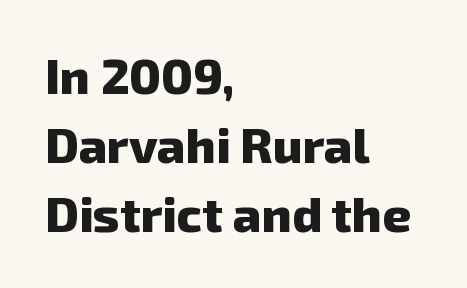
Notice how descenders clear the ascenders below comfortably — that's standard leading. Line starts are locked; line ends wander. This rendering features lettering with no underline. Type style note: lacks serifs. Heavy, bold letterforms.
